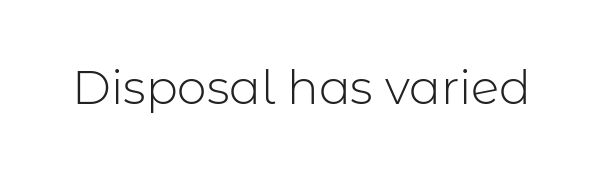
Q: Is the text bold? A: No.
Q: Is the text italic (slanted)? A: No, it is upright.
Q: Is the typeface a serif or a sans-serif typeface? A: Sans-serif.
Q: Is the text underlined? A: No.
Q: Is the spacing between letters normal or unusually wide? A: Normal.
Q: Width (condensed, normal, or wide)? A: Normal.
Q: Stroke contrast? A: Low.
Q: x-height? A: Medium.
Q: Monospaced? A: No.
